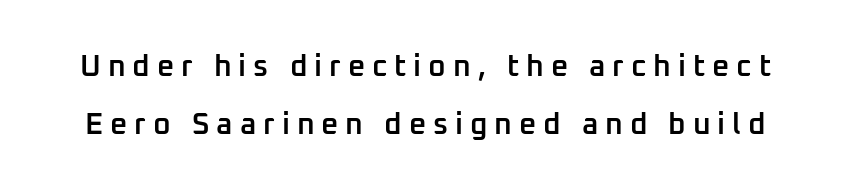
{"serif": "no", "italic": "no", "bold": "semi", "weight": "semibold", "width": "normal", "stroke_contrast": "low", "x_height": "medium", "monospaced": "no", "underline": "no", "line_spacing": "loose", "line_spacing_ratio": 1.93, "letter_spacing": "wide", "letter_spacing_em": 0.23, "glyph_px": 30}
